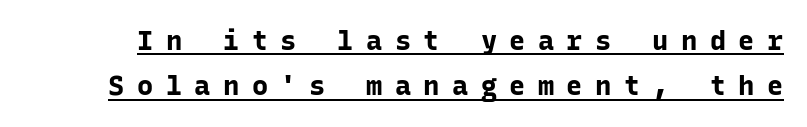
Q: Is the text bold? A: Yes.
Q: Is the text italic (slanted)? A: No, it is upright.
Q: Is the text underlined? A: Yes.
Q: Is the spacing between letters normal or unusually wide? A: Unusually wide.
Q: Is the spacing between lines tight, normal or loose? A: Normal.
